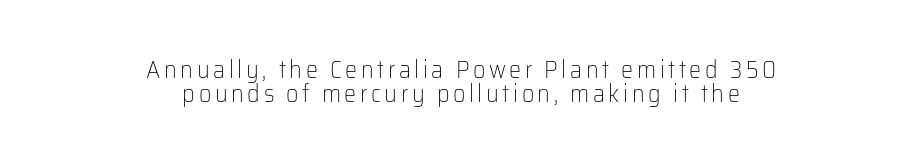
The image shows 24 px text type, upright; set centered, tight line spacing (0.98x), not underlined.
